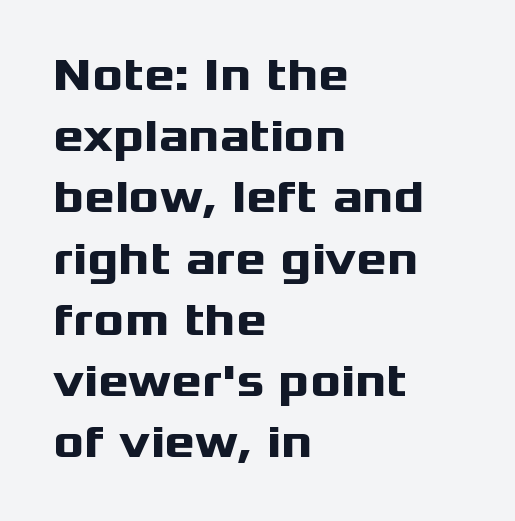
Is this a fixed-width face? No — the glyphs have proportional, varying widths. Notice how the stems are strictly vertical — no italics here. Stroke terminals: plain, sans-serif. Typesetter's note: full bold, strokes at maximum text heaviness. The designer left line spacing at the default.
